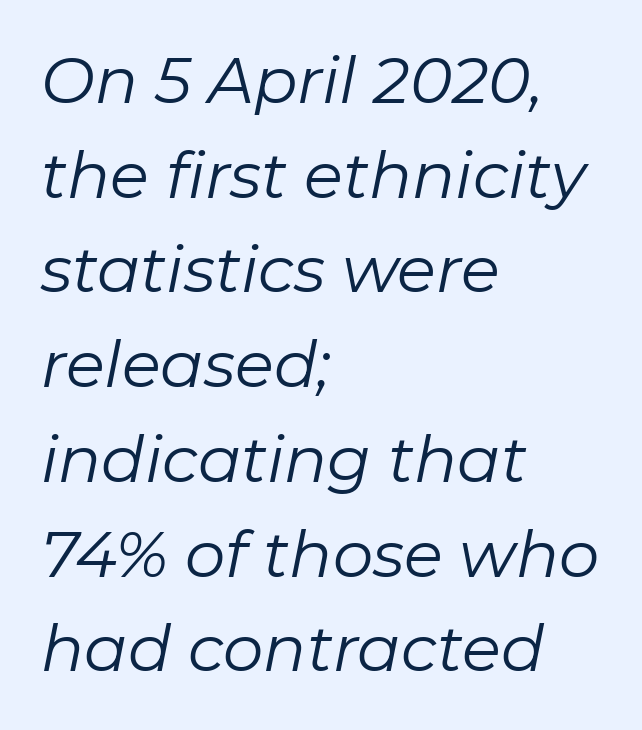
The compositor pushed each line to the left boundary. Characters follow at the spacing the type designer built in. This sample has the flowing, uneven cadence of proportional lettering. Words float on clear page, feet unadorned. The specimen reads as italic at a glance. Successive baselines arrive at the customary interval.
